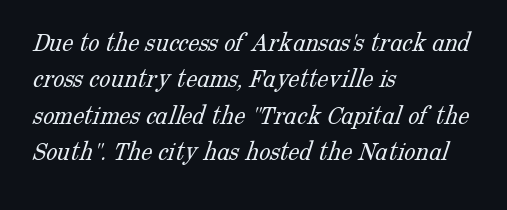
Old-style or modern, the face here clearly has serifs. The lines are quadded left. The weight would be labelled regular, book, light, or lighter still. Here the designer chose a conventional face with non-uniform glyph widths. Each row of text sits above clean, open space.
